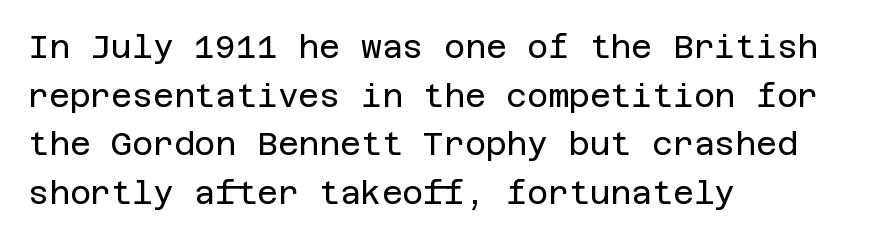
The image shows 32 px regular-weight sans-serif type, upright; set left-aligned, normal line spacing (1.52x), normal letter spacing, not underlined; low stroke contrast and a large x-height.
